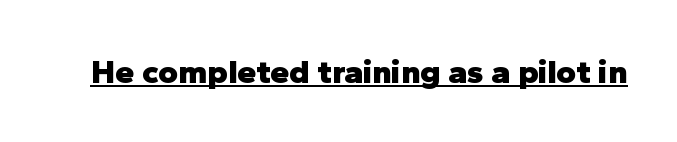
The tracking reads as untouched default to a designer's eye. This sample uses a sans-serif face. The font is running at its bold setting. Each letter keeps its own natural width here, so spacing adapts to shape.
